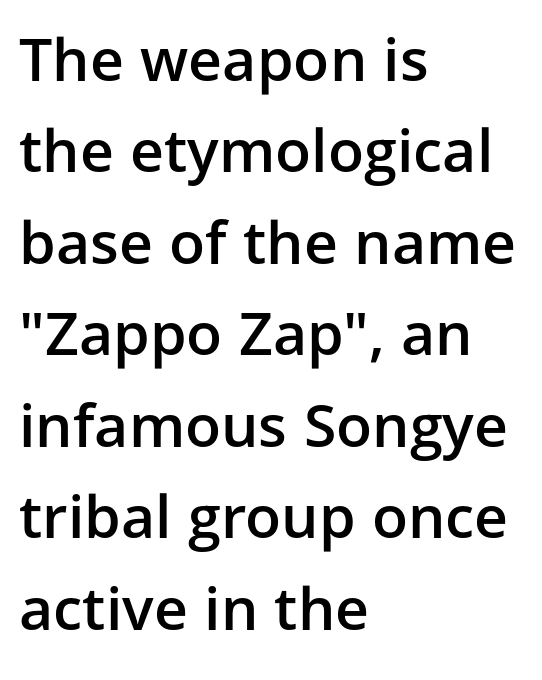
The image shows 59 px semibold sans-serif type, upright; set left-aligned, normal line spacing (1.55x), normal letter spacing, not underlined; low stroke contrast and a medium x-height.
